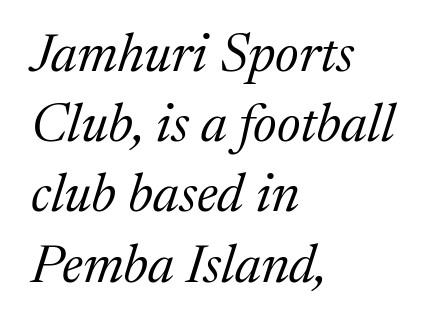
The image shows 54 px regular-weight serif type, italic (leaning right); set left-aligned, normal line spacing (1.3x), normal letter spacing, not underlined; medium stroke contrast and a medium x-height.
